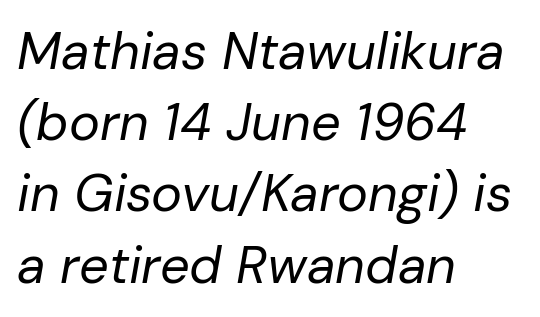
The image shows 52 px regular-weight type, italic (leaning right); set left-aligned, normal line spacing (1.37x), normal letter spacing, not underlined; low stroke contrast and a medium x-height.
